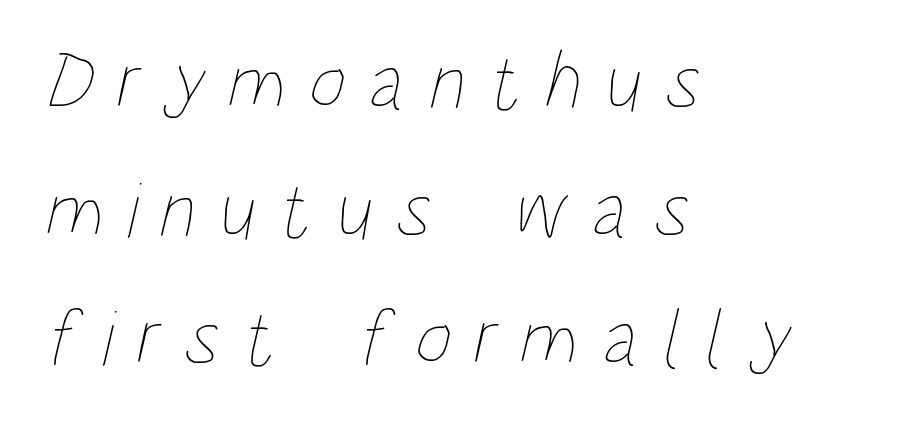
{"bold": "no", "weight": "thin", "width": "condensed", "stroke_contrast": "low", "x_height": "large", "monospaced": "no", "underline": "no", "align": "left", "line_spacing": "normal", "line_spacing_ratio": 1.6, "letter_spacing": "wide", "letter_spacing_em": 0.29, "glyph_px": 80}
